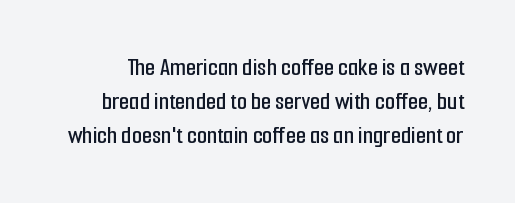
{"italic": "no", "underline": "no", "line_spacing": "normal", "line_spacing_ratio": 1.31, "letter_spacing": "normal", "letter_spacing_em": 0.0, "glyph_px": 26}
